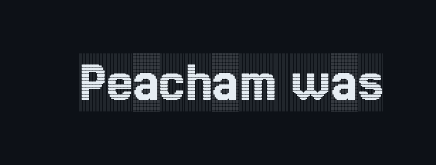
The letterforms sit shoulder to shoulder at normal distance. If you drew a line through each stem, it would be perfectly vertical. Look at the bottom of the vertical strokes: they flare into serifs here. The space directly below the letters is spotless. Do the characters align in a grid? No, the font is proportional.
